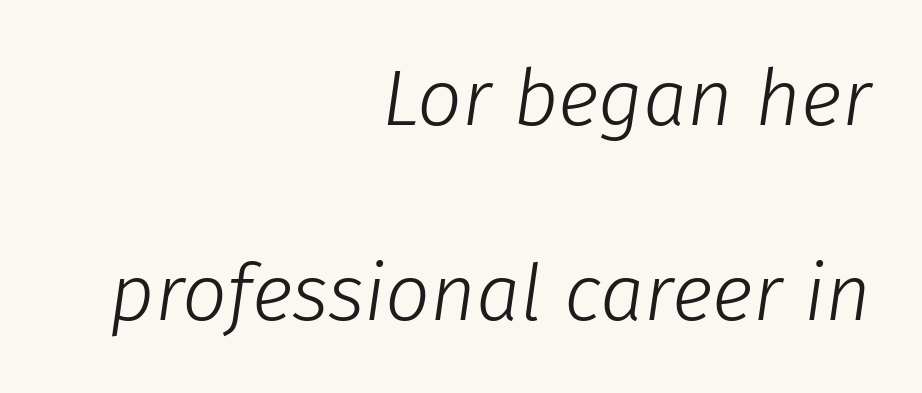
The letters advance in unequal steps, a hallmark of proportional type. The rendering applies a slant to the glyphs. Bare-footed words on every line. The block of text is sparse from top to bottom, with ample space between rows. The compositor pushed each line to the right boundary. This is not heavy type; no bold has been used.
